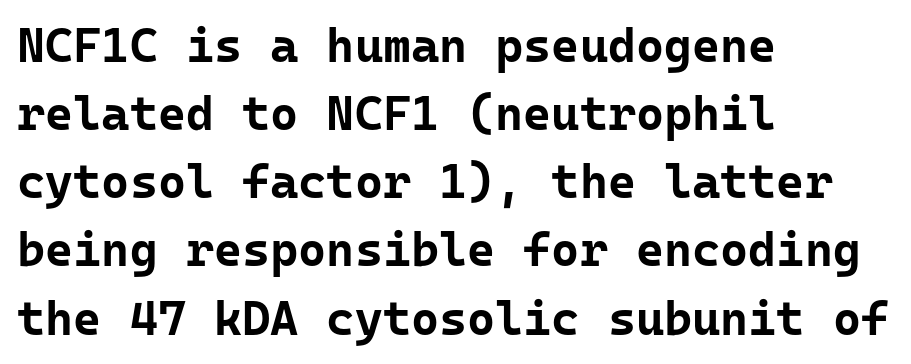
{"serif": "no", "italic": "no", "bold": "yes", "weight": "bold", "width": "normal", "stroke_contrast": "low", "x_height": "medium", "underline": "no", "align": "left", "line_spacing": "normal", "line_spacing_ratio": 1.42, "letter_spacing": "normal", "letter_spacing_em": 0.0, "glyph_px": 48}
